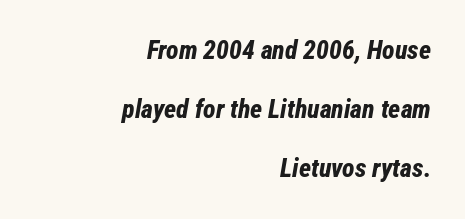
{"italic": "yes", "lean": "right", "slant_degrees": 12, "bold": "yes", "underline": "no", "align": "right", "line_spacing": "loose", "line_spacing_ratio": 2.27, "letter_spacing": "normal", "letter_spacing_em": 0.0, "glyph_px": 26}
